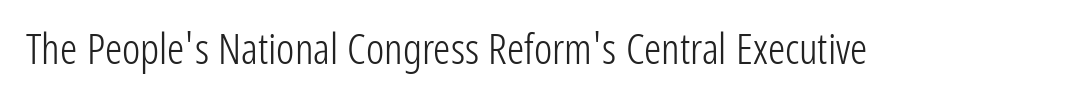
Q: Is the text bold? A: No.
Q: Is the text italic (slanted)? A: No, it is upright.
Q: Is the typeface a serif or a sans-serif typeface? A: Sans-serif.
Q: Is the text underlined? A: No.
Q: Is the spacing between letters normal or unusually wide? A: Normal.
Q: Width (condensed, normal, or wide)? A: Condensed.
Q: Stroke contrast? A: Low.
Q: x-height? A: Medium.
Q: Monospaced? A: No.
